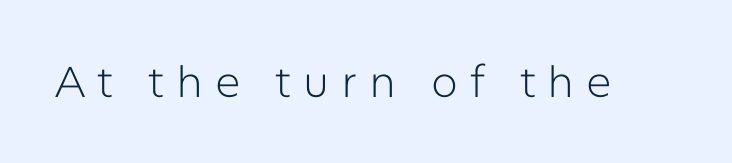
{"serif": "no", "italic": "no", "bold": "no", "weight": "light", "width": "normal", "stroke_contrast": "low", "x_height": "medium", "monospaced": "no", "underline": "no", "letter_spacing": "wide", "letter_spacing_em": 0.28, "glyph_px": 43}
